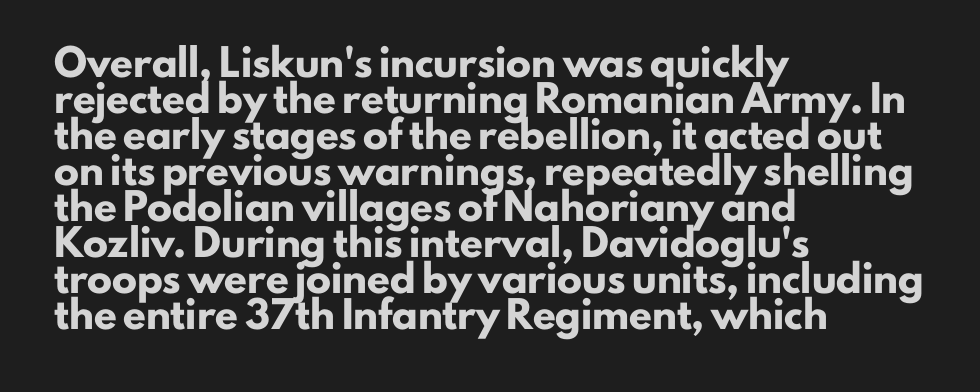
The image shows 25 px bold type, upright; set left-aligned, normal line spacing (1.44x), normal letter spacing, not underlined.
